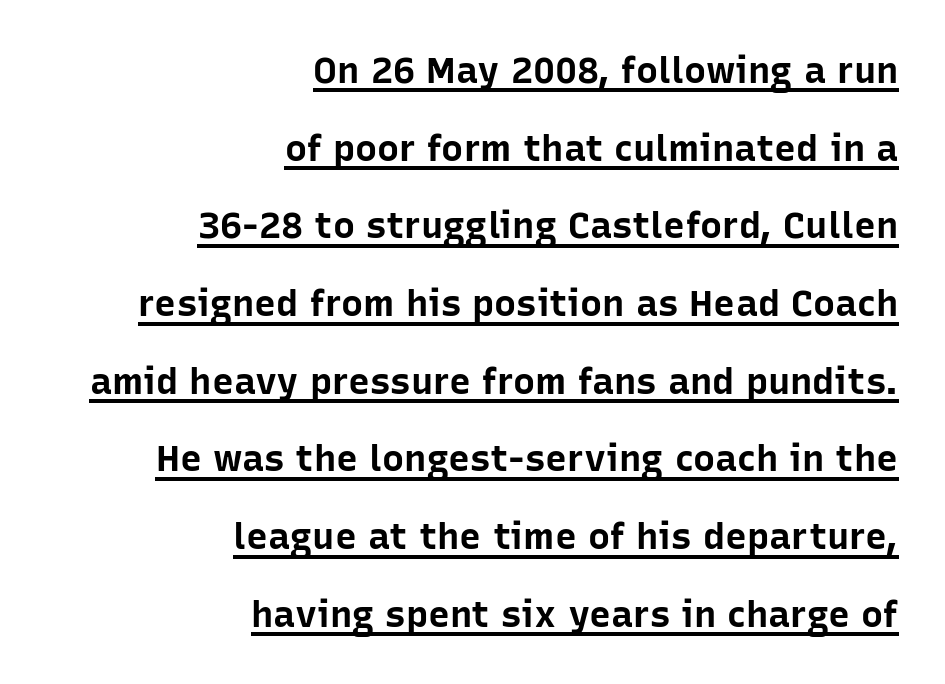
A full-strength bold gives these letters their thick strokes. Which margin do the lines hug? The right one — the left edge is uneven. Look at the tracking — it's just the regular setting, nothing added. Italic? Not at all — the glyphs are vertical. Varying glyph widths throughout — classic text-font behaviour.
